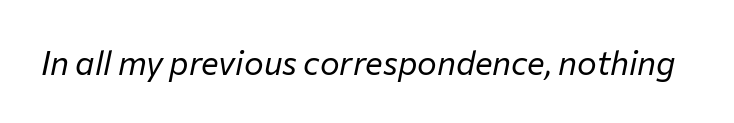
It's the slanting kind of type. The cut favours lightness, reaching ordinary text weight at its darkest. Proportional: the letters do not fall into vertical columns. Each word holds together tightly as a unit, with standard inter-letter gaps. Type without underlining.
